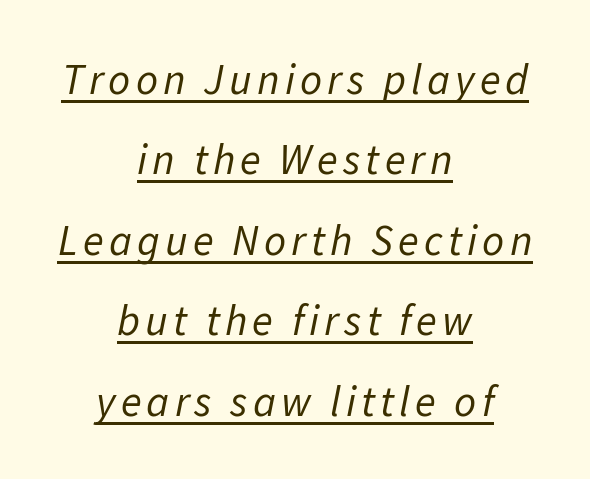
The glyphs are accompanied by a horizontal stroke just below them. Each stroke keeps to a modest, everyday thickness or less. If you folded the block vertically in half, each line would mirror itself in length. The rendering applies a slant to the glyphs. Think of a printed novel: that variable character pitch is what you see here.
